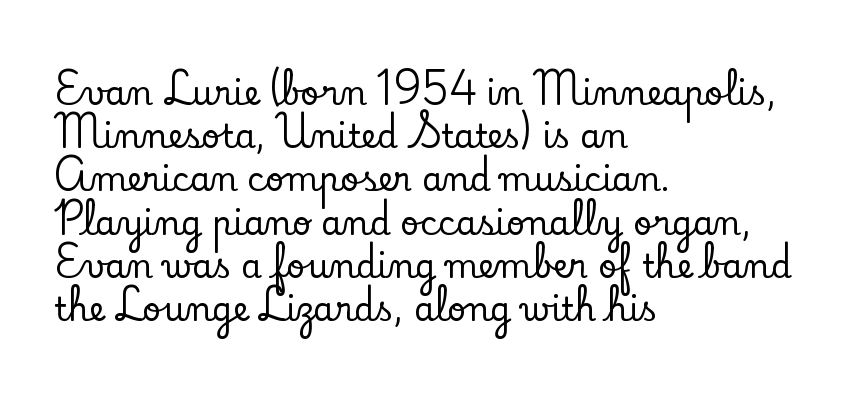
The image shows 33 px serif type, upright; set left-aligned, normal line spacing (1.31x), normal letter spacing, not underlined; low stroke contrast and a small x-height.
